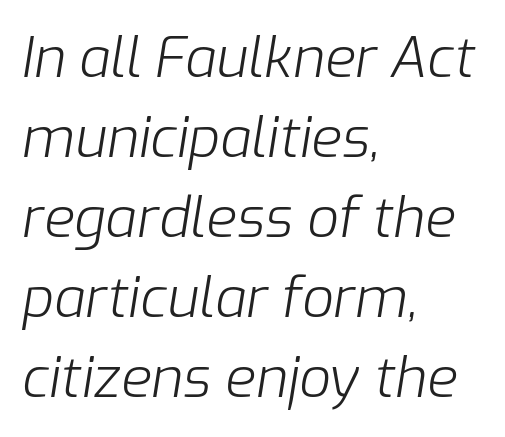
Honestly, there is no underline to notice here at all. This sample has the flowing, uneven cadence of proportional lettering. Vertical spacing — default. Bold? No — there's no thickening of the strokes. The tracking reads as untouched default to a designer's eye. Leftover space on each line is placed entirely after the last word.
